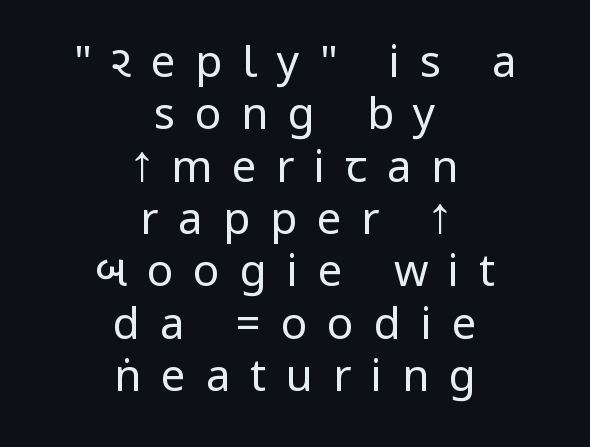
The weight tops out at a normal text grade. Italic? Not at all — the glyphs are vertical. This is sans-serif lettering, the kind often seen on screens and signage. The baseline area is clear. Does the copy run flush right? No — it is centered line by line. Inter-character spacing is expanded well beyond the font's built-in metrics.
